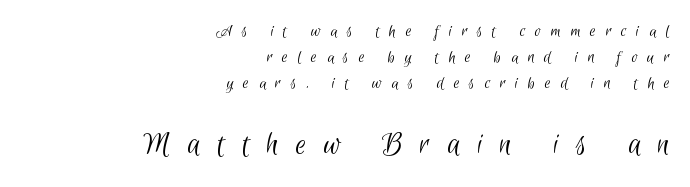
This block has exactly the height ordinary leading produces. Characters follow at a spacing far wider than the type designer built in. Notice how the passage keeps a crisp vertical edge on the right only. Think of a printed novel: that variable character pitch is what you see here.
